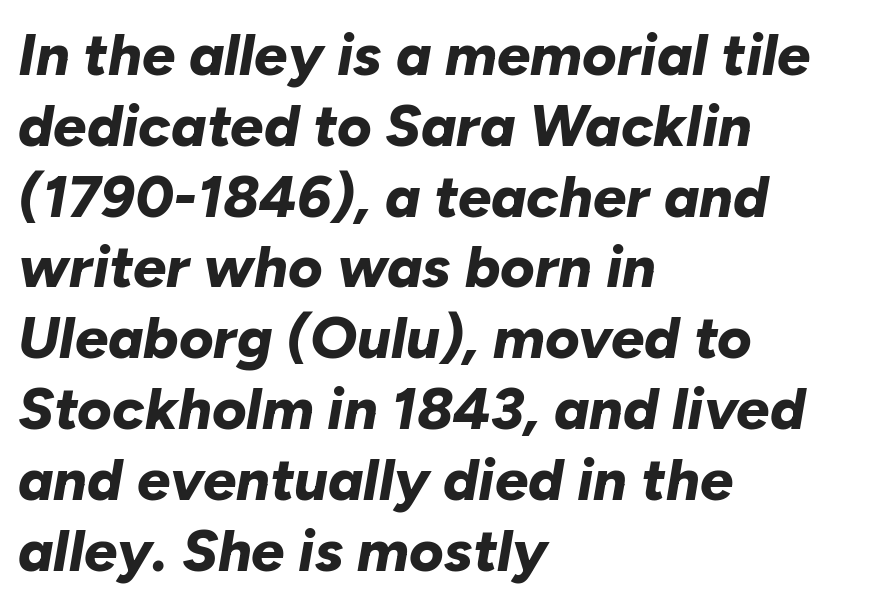
The image shows 59 px bold type, italic (leaning right); set left-aligned, line spacing 1.2x, normal letter spacing, not underlined; low stroke contrast and a medium x-height.
